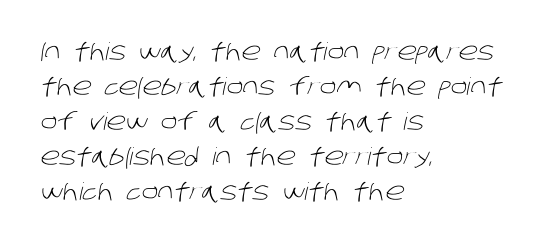
Q: Is the text bold? A: No.
Q: Is the text underlined? A: No.
Q: How is the paragraph aligned? A: Left-aligned.
Q: Is the spacing between letters normal or unusually wide? A: Normal.
Q: Is the spacing between lines tight, normal or loose? A: Normal.
